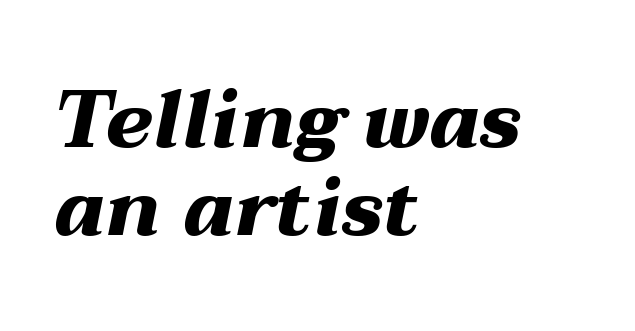
{"italic": "yes", "lean": "right", "slant_degrees": 12, "bold": "yes", "weight": "heavy", "width": "wide", "stroke_contrast": "medium", "x_height": "medium", "monospaced": "no", "underline": "no", "align": "left", "line_spacing": "tight", "line_spacing_ratio": 1.1, "letter_spacing": "normal", "letter_spacing_em": 0.0, "glyph_px": 80}
